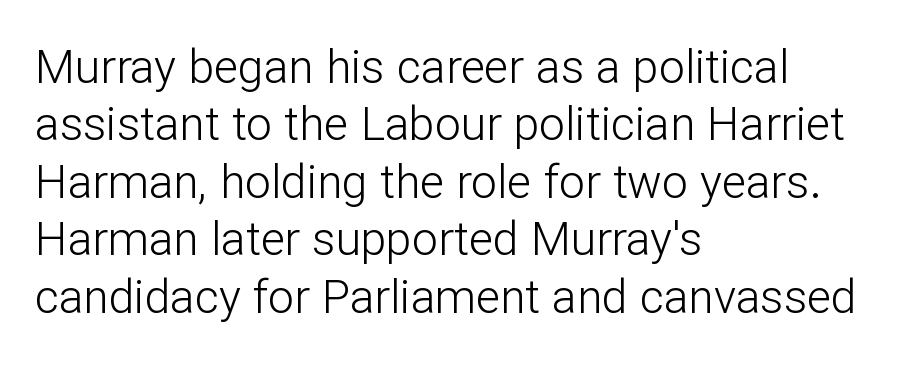
{"serif": "no", "italic": "no", "bold": "no", "weight": "light", "width": "normal", "stroke_contrast": "low", "x_height": "medium", "monospaced": "no", "underline": "no", "align": "left", "line_spacing": "normal", "line_spacing_ratio": 1.25, "letter_spacing": "normal", "letter_spacing_em": 0.0, "glyph_px": 46}
